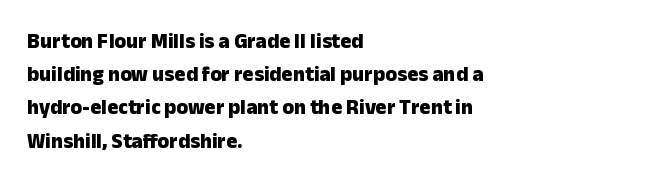
The font is running at its bold setting. Letters rest on an invisible, unmarked baseline. Students, note that the glyphs here touch the page at normal intervals. The rendering anchors every line to the left-hand side.
